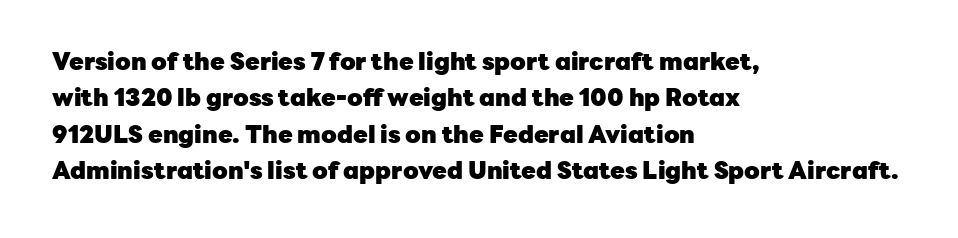
{"italic": "no", "bold": "yes", "underline": "no", "align": "left", "line_spacing": "normal", "line_spacing_ratio": 1.52, "letter_spacing": "normal", "letter_spacing_em": 0.0, "glyph_px": 24}
